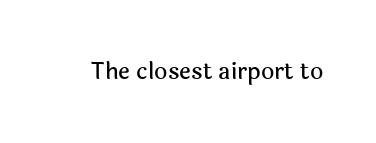
The image shows 23 px text type, upright; set normal letter spacing, not underlined.
